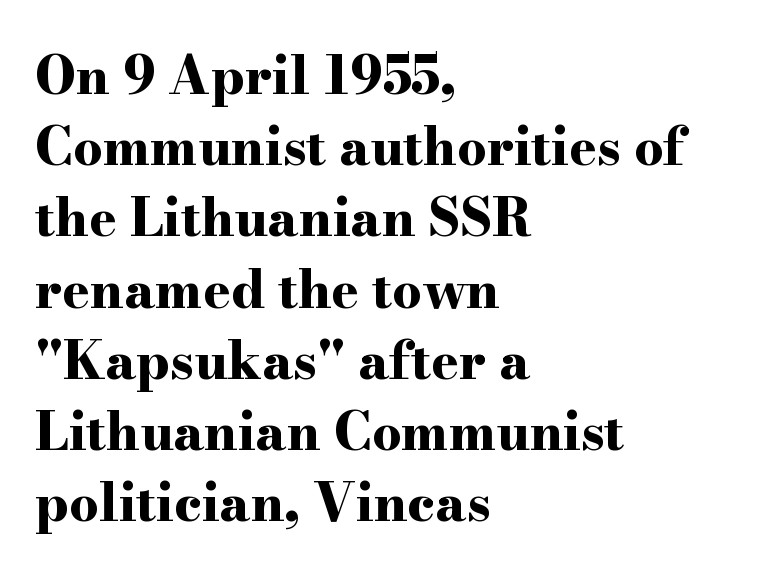
Q: Is the text bold? A: Yes.
Q: Is the text italic (slanted)? A: No, it is upright.
Q: Is the typeface a serif or a sans-serif typeface? A: Serif.
Q: Is the text underlined? A: No.
Q: How is the paragraph aligned? A: Left-aligned.
Q: Is the spacing between letters normal or unusually wide? A: Normal.
Q: Is the spacing between lines tight, normal or loose? A: Normal.
Q: Width (condensed, normal, or wide)? A: Wide.
Q: Stroke contrast? A: High.
Q: x-height? A: Small.
Q: Monospaced? A: No.
